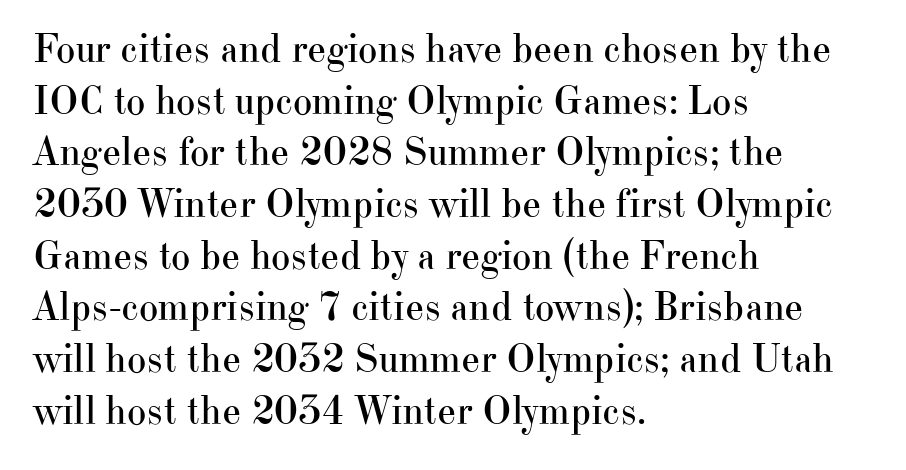
The image shows 41 px regular-weight serif type, upright; set left-aligned, normal line spacing (1.26x), normal letter spacing, not underlined; high stroke contrast and a small x-height.
